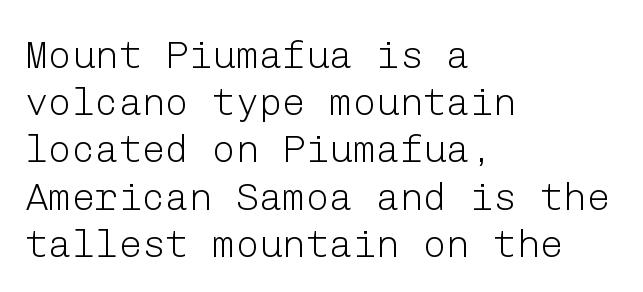
{"serif": "no", "italic": "no", "bold": "no", "weight": "light", "width": "normal", "stroke_contrast": "low", "x_height": "medium", "underline": "no", "align": "left", "line_spacing_ratio": 1.21, "letter_spacing": "normal", "letter_spacing_em": 0.0, "glyph_px": 39}
